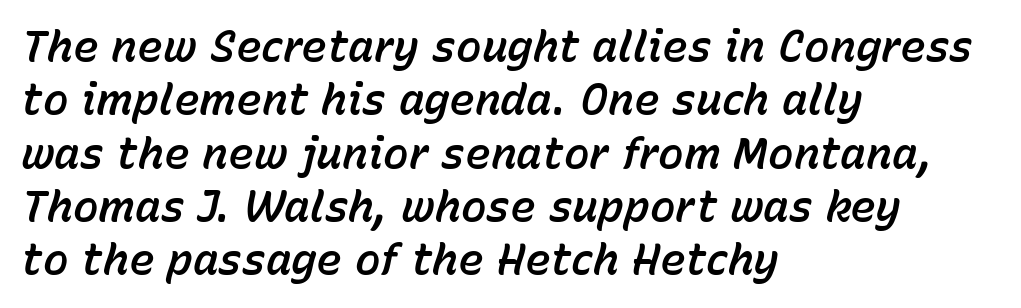
Q: Is the text italic (slanted)? A: Yes, it leans right by about 15 degrees.
Q: Is the text underlined? A: No.
Q: How is the paragraph aligned? A: Left-aligned.
Q: Is the spacing between letters normal or unusually wide? A: Normal.
Q: Width (condensed, normal, or wide)? A: Normal.
Q: Stroke contrast? A: Low.
Q: x-height? A: Medium.
Q: Monospaced? A: No.
